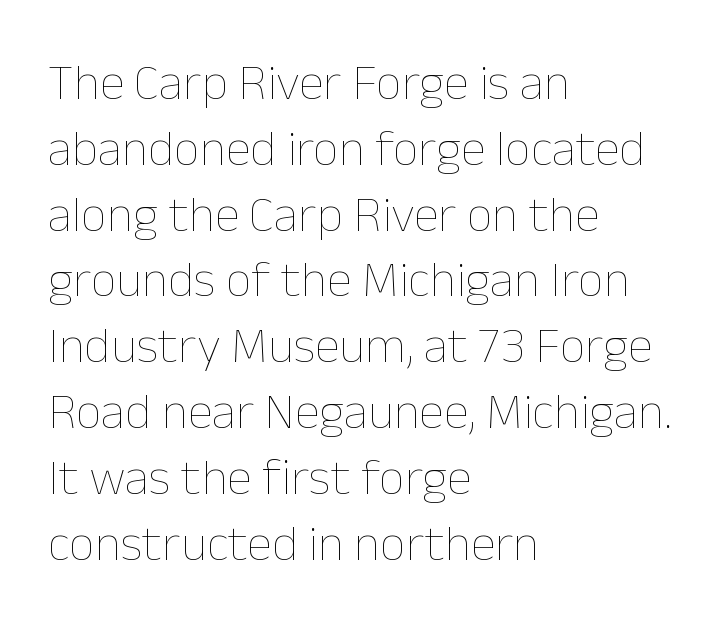
The image shows 51 px thin type, upright; set left-aligned, normal line spacing (1.29x), normal letter spacing, not underlined; low stroke contrast and a medium x-height.
